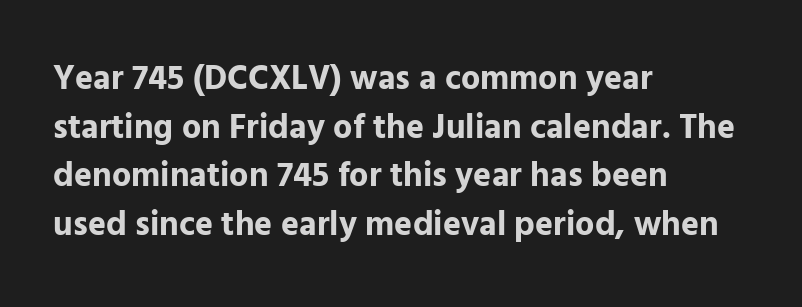
Q: Is the text bold? A: Yes.
Q: Is the text italic (slanted)? A: No, it is upright.
Q: Is the typeface a serif or a sans-serif typeface? A: Sans-serif.
Q: Is the text underlined? A: No.
Q: How is the paragraph aligned? A: Left-aligned.
Q: Is the spacing between letters normal or unusually wide? A: Normal.
Q: Is the spacing between lines tight, normal or loose? A: Normal.
Q: Width (condensed, normal, or wide)? A: Normal.
Q: Stroke contrast? A: Low.
Q: x-height? A: Medium.
Q: Monospaced? A: No.
